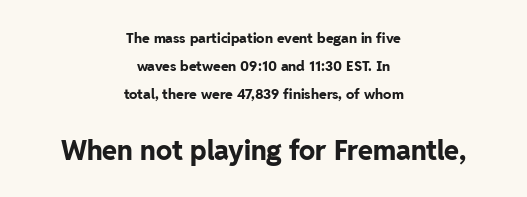
Q: Is the text bold? A: Yes.
Q: Is the text italic (slanted)? A: No, it is upright.
Q: Is the text underlined? A: No.
Q: How is the paragraph aligned? A: Centered.
Q: Is the spacing between letters normal or unusually wide? A: Normal.
Q: Is the spacing between lines tight, normal or loose? A: Loose.
Q: Which block of text is set in a larger size, the first (top) or the second (bottom)? A: The second (bottom) one.
